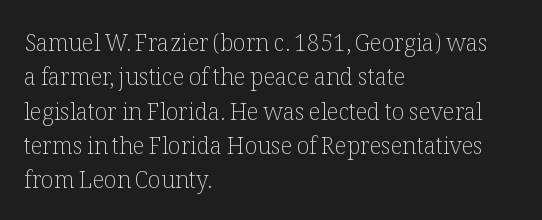
Q: Is the text bold? A: No.
Q: Is the text italic (slanted)? A: No, it is upright.
Q: Is the text underlined? A: No.
Q: How is the paragraph aligned? A: Left-aligned.
Q: Is the spacing between letters normal or unusually wide? A: Normal.
Q: Is the spacing between lines tight, normal or loose? A: Normal.
